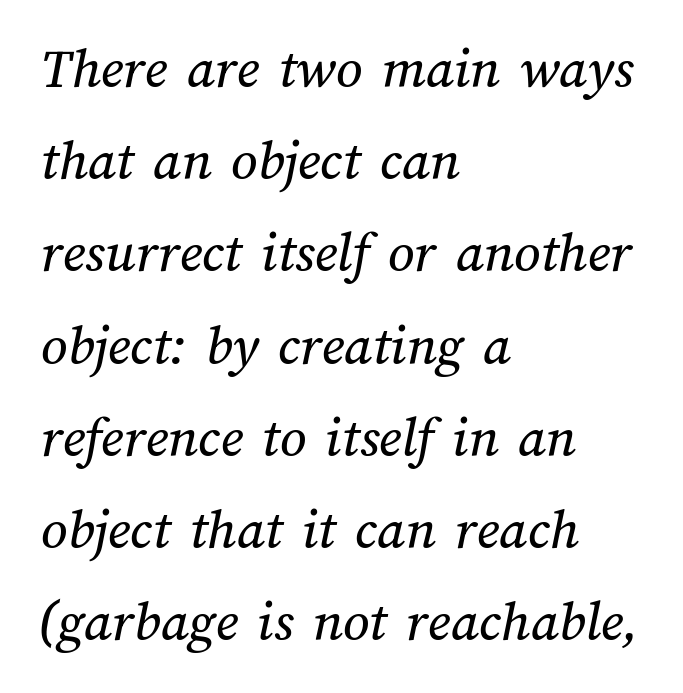
Successive baselines arrive at the customary interval. Does extra space separate the letters? No, they use regular spacing. The setting favours the left margin, as ordinary paragraphs usually do. The strip under each line holds only bare page. Proportional: the letters do not fall into vertical columns.
